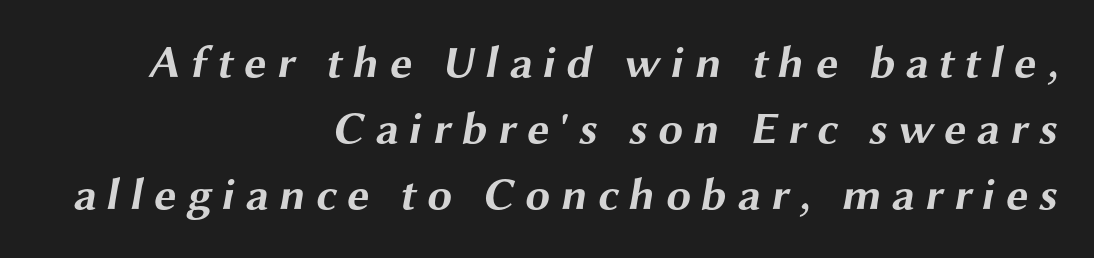
Q: Is the text bold? A: Yes.
Q: Is the typeface a serif or a sans-serif typeface? A: Sans-serif.
Q: Is the text underlined? A: No.
Q: How is the paragraph aligned? A: Right-aligned.
Q: Is the spacing between letters normal or unusually wide? A: Unusually wide.
Q: Is the spacing between lines tight, normal or loose? A: Normal.
Q: Width (condensed, normal, or wide)? A: Wide.
Q: Stroke contrast? A: Medium.
Q: x-height? A: Medium.
Q: Monospaced? A: No.
